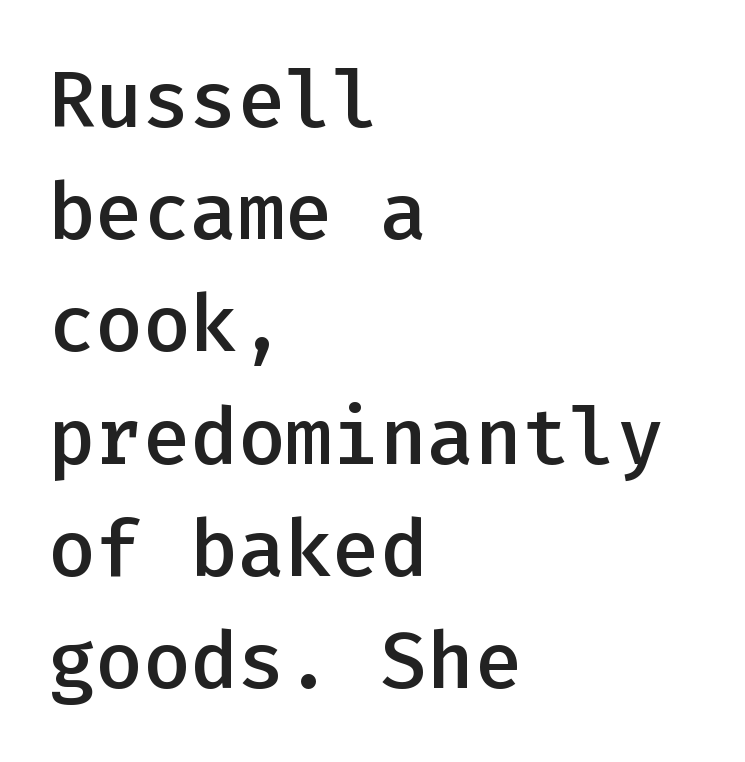
{"serif": "no", "italic": "no", "bold": "semi", "weight": "semibold", "width": "normal", "stroke_contrast": "low", "x_height": "medium", "monospaced": "yes", "underline": "no", "align": "left", "line_spacing": "normal", "line_spacing_ratio": 1.42, "letter_spacing": "normal", "letter_spacing_em": 0.0, "glyph_px": 79}
